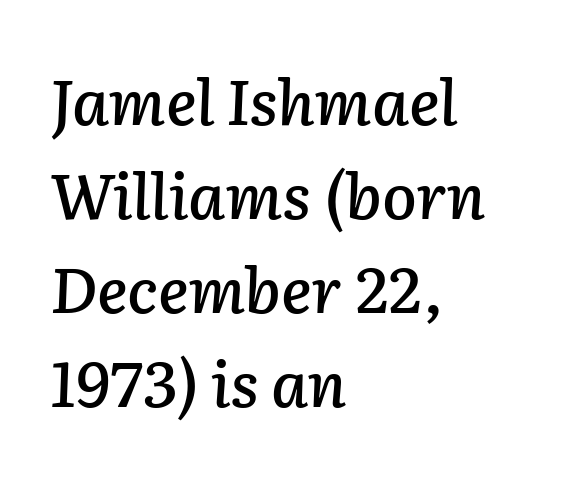
The image shows 63 px text type, italic (leaning right); set left-aligned, normal line spacing (1.49x), normal letter spacing, not underlined; low stroke contrast and a medium x-height.
